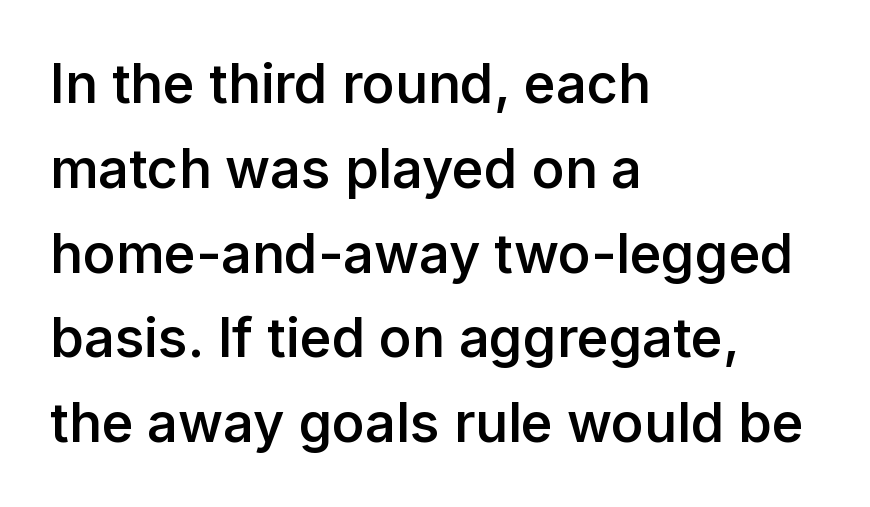
Q: Is the text bold? A: Semi-bold.
Q: Is the text italic (slanted)? A: No, it is upright.
Q: Is the typeface a serif or a sans-serif typeface? A: Sans-serif.
Q: Is the text underlined? A: No.
Q: How is the paragraph aligned? A: Left-aligned.
Q: Is the spacing between letters normal or unusually wide? A: Normal.
Q: Is the spacing between lines tight, normal or loose? A: Normal.
Q: Width (condensed, normal, or wide)? A: Normal.
Q: Stroke contrast? A: Low.
Q: x-height? A: Medium.
Q: Monospaced? A: No.
